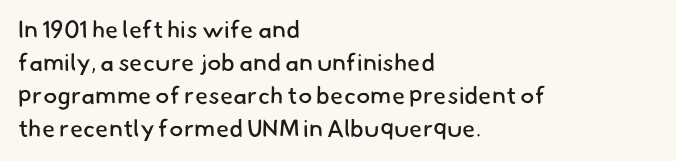
Type without underlining. Successive baselines arrive at the customary interval. The typesetting does not lean heavy: it is not bold. The text block is weighted toward the left margin, trailing off unevenly rightward. The horizontal fit of the characters is conventional and even.
